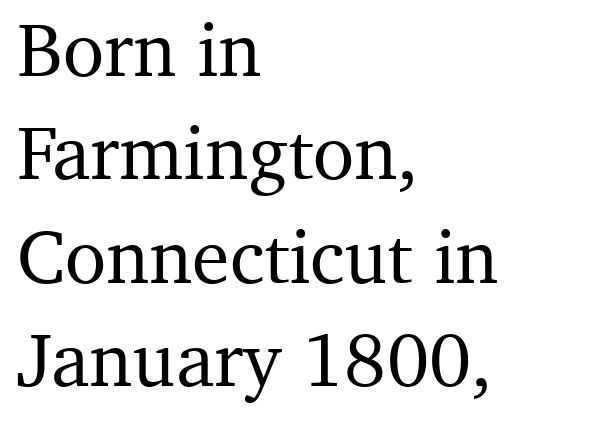
The image shows 76 px serif type, upright; set left-aligned, normal line spacing (1.36x), normal letter spacing, not underlined; medium stroke contrast and a medium x-height.
